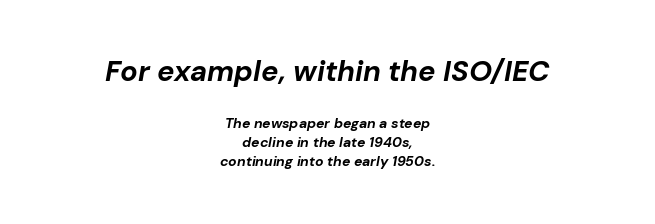
Think of a printed novel: that variable character pitch is what you see here. In CSS terms this would be text-align: center. The sample has been set heavy, in full bold. The lettering tilts uniformly, giving the passage an italic look.
